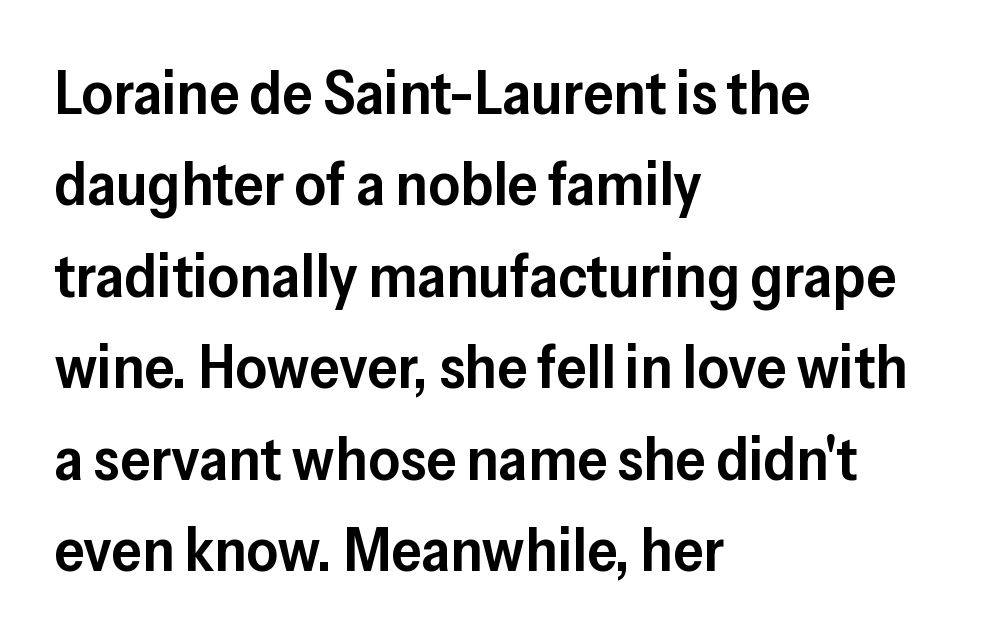
Is the letter spacing exaggerated? No — it looks like the ordinary default. You can tell it's not italic because the verticals are truly vertical. You could not count columns in this text — the font is proportionally spaced. This is moderately heavy type, rendered in semibold. This rendering uses left alignment, leaving the right contour irregular.
